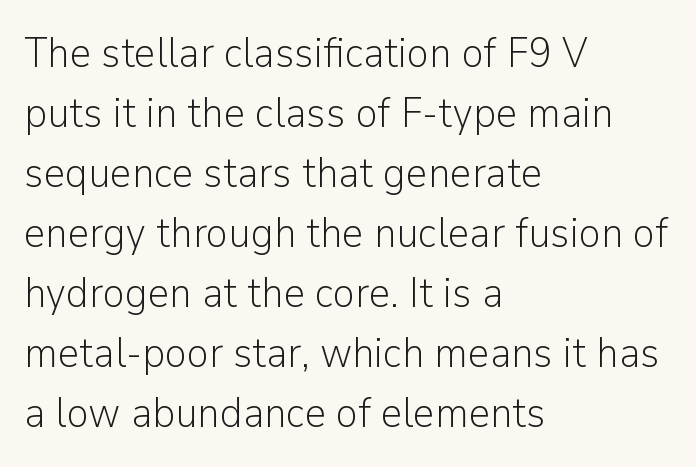
The image shows 42 px light sans-serif type, upright; set left-aligned, normal line spacing (1.43x), normal letter spacing, not underlined; low stroke contrast and a medium x-height.
